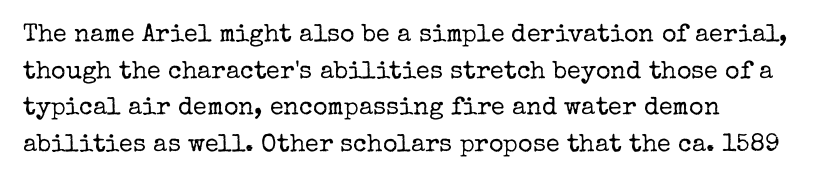
Weight: in the light-to-regular range. In CSS terms this would be text-align: left. The letters stand straight up with perfectly vertical stems. Each new line begins a customary step beneath the previous one. Characters follow at the spacing the type designer built in.
